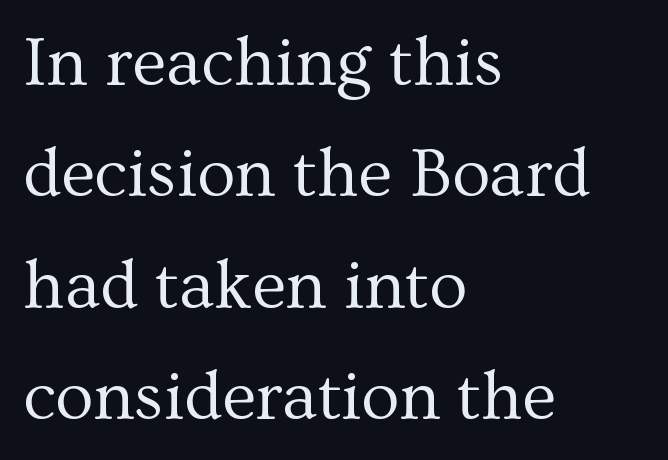
{"serif": "yes", "italic": "no", "bold": "no", "weight": "regular", "width": "normal", "stroke_contrast": "medium", "x_height": "medium", "monospaced": "no", "underline": "no", "align": "left", "line_spacing": "normal", "line_spacing_ratio": 1.59, "letter_spacing": "normal", "letter_spacing_em": 0.0, "glyph_px": 70}
